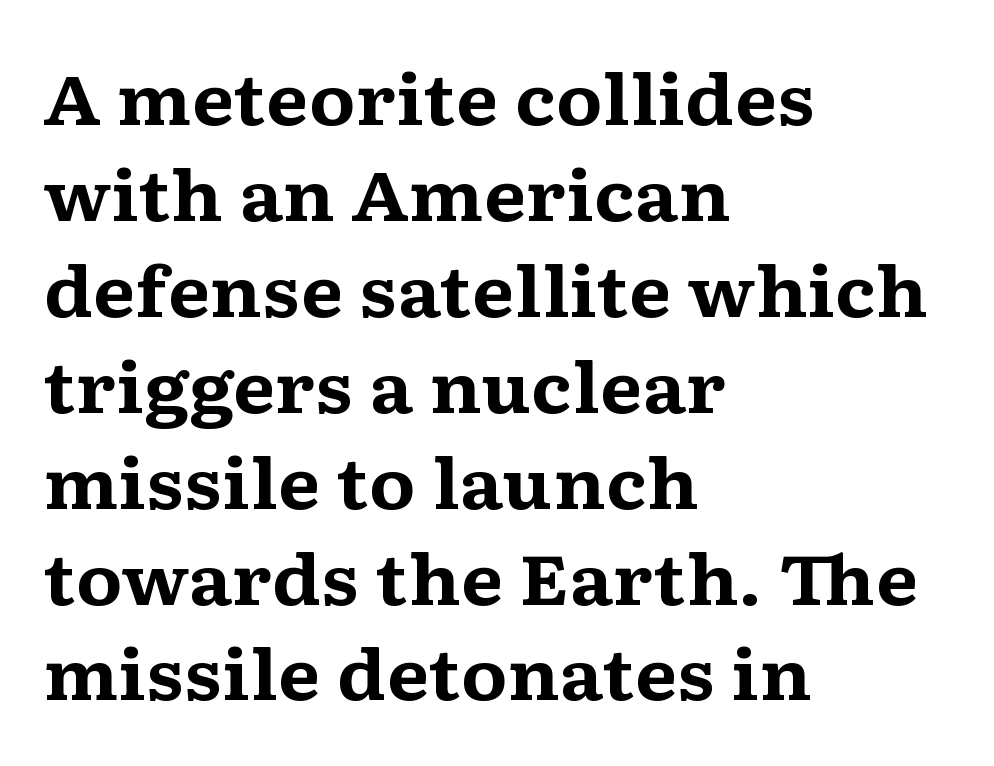
The image shows 69 px bold, wide serif type, upright; set left-aligned, normal line spacing (1.39x), normal letter spacing, not underlined; medium stroke contrast and a medium x-height.
